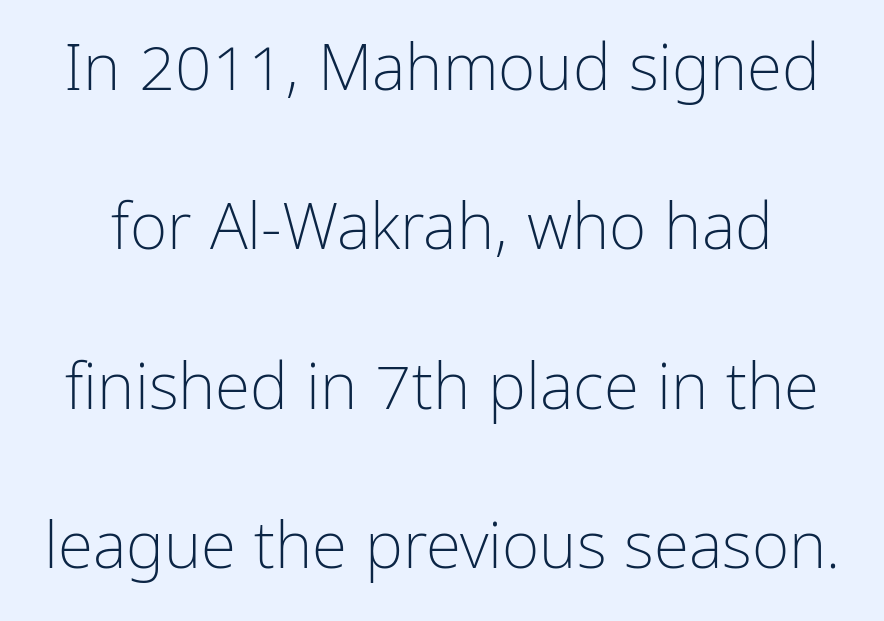
Q: Is the text bold? A: No.
Q: Is the text italic (slanted)? A: No, it is upright.
Q: Is the typeface a serif or a sans-serif typeface? A: Sans-serif.
Q: Is the text underlined? A: No.
Q: Is the spacing between letters normal or unusually wide? A: Normal.
Q: Is the spacing between lines tight, normal or loose? A: Loose.
Q: Width (condensed, normal, or wide)? A: Condensed.
Q: Stroke contrast? A: Low.
Q: x-height? A: Medium.
Q: Monospaced? A: No.
